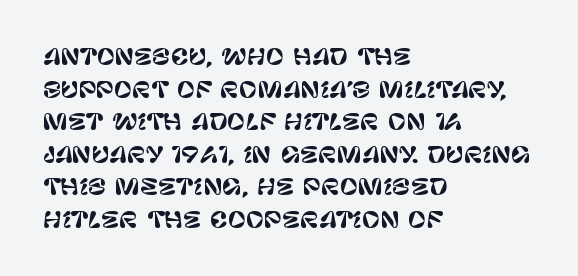
The image shows 22 px text type; set left-aligned, normal line spacing (1.48x), normal letter spacing, not underlined.
